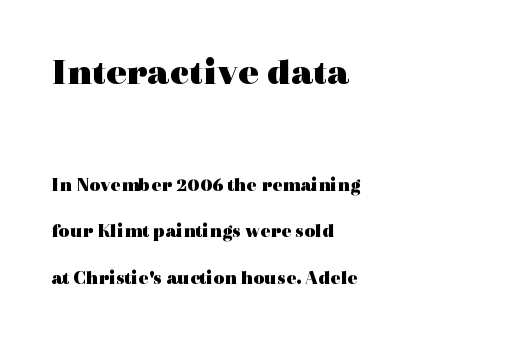
{"serif": "yes", "italic": "no", "bold": "yes", "weight": "heavy", "width": "wide", "x_height": "medium", "monospaced": "no", "underline": "no", "align": "left", "line_spacing": "loose", "line_spacing_ratio": 2.44, "letter_spacing": "normal", "letter_spacing_em": 0.0, "larger_block": "first", "size_ratio": 2.0, "glyph_px": 38}
